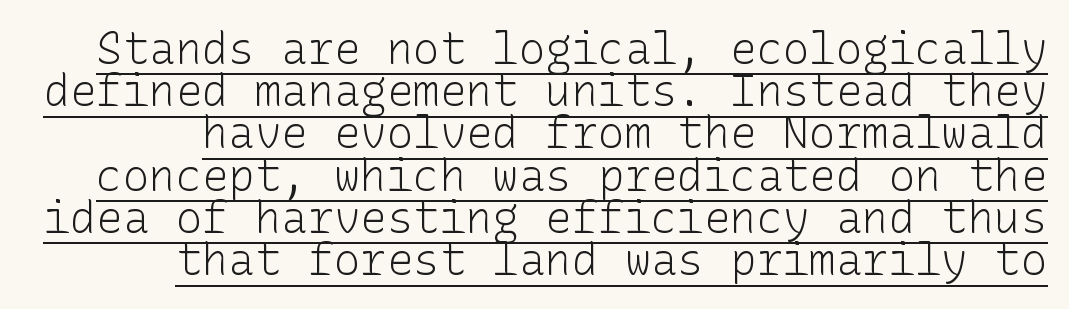
Students, note that the glyphs here touch the page at normal intervals. A roman cut, with each character standing at attention. Each new line begins almost immediately beneath the previous one. Like a heading marked for emphasis, these lines bear an underscore. Look at the bottom of the vertical strokes: they stop flat, with no serifs.
